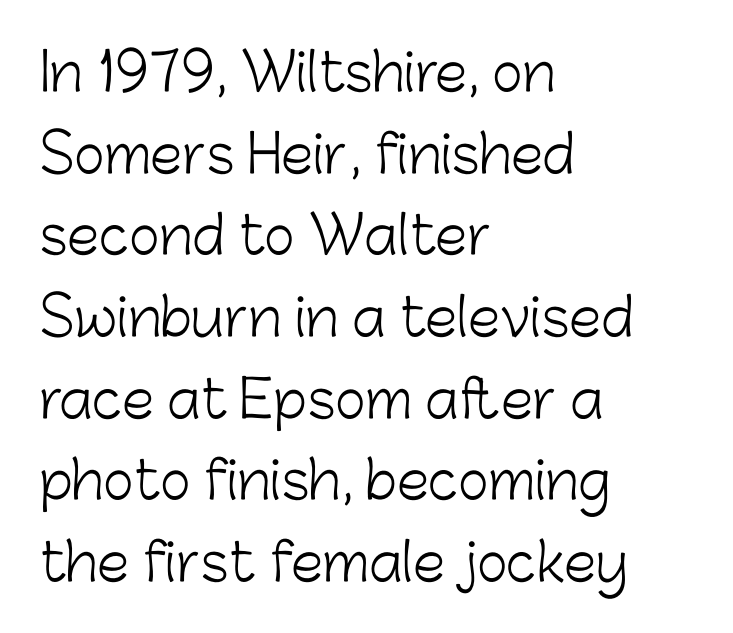
The image shows 52 px light sans-serif type, upright; set left-aligned, normal line spacing (1.57x), normal letter spacing, not underlined; low stroke contrast and a medium x-height.
